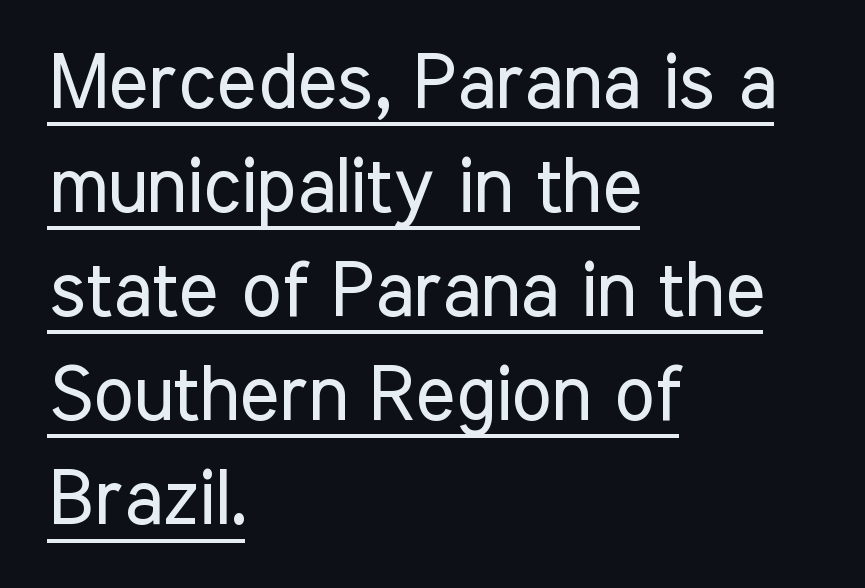
The rag falls on the right side of this text block. Baseline-to-baseline distance is the conventional proportion of letter height. Does the type have serifs? No, each stem ends abruptly. The cut favours lightness, reaching ordinary text weight at its darkest. A roman cut, with each character standing at attention.
